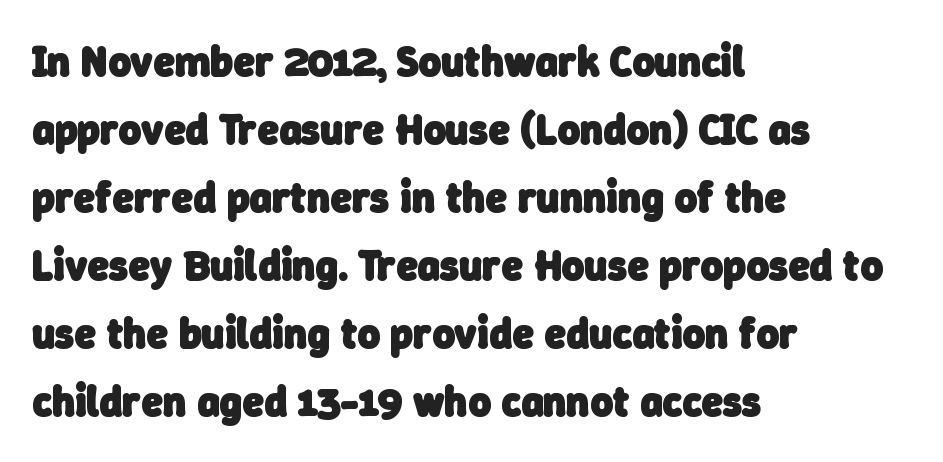
This block has exactly the height ordinary leading produces. Check under the words: just untouched page. A dark, heavy texture on the line: the type is bold. The passage shown has conventional tracking throughout. These lines are rendered in a variable-pitch font.
